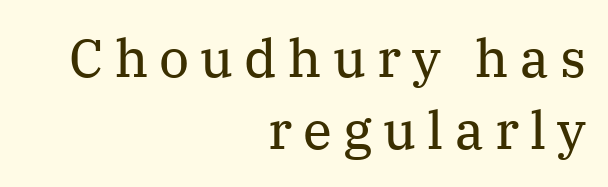
This sample uses an upright cut, with every glyph sitting square on the baseline. The rendering shows small feet on the letterforms — a serif design. Short and long lines alike share a common ending point at right. Glance below the letters and you will spot only blank space. The space between consecutive lines is moderate.
